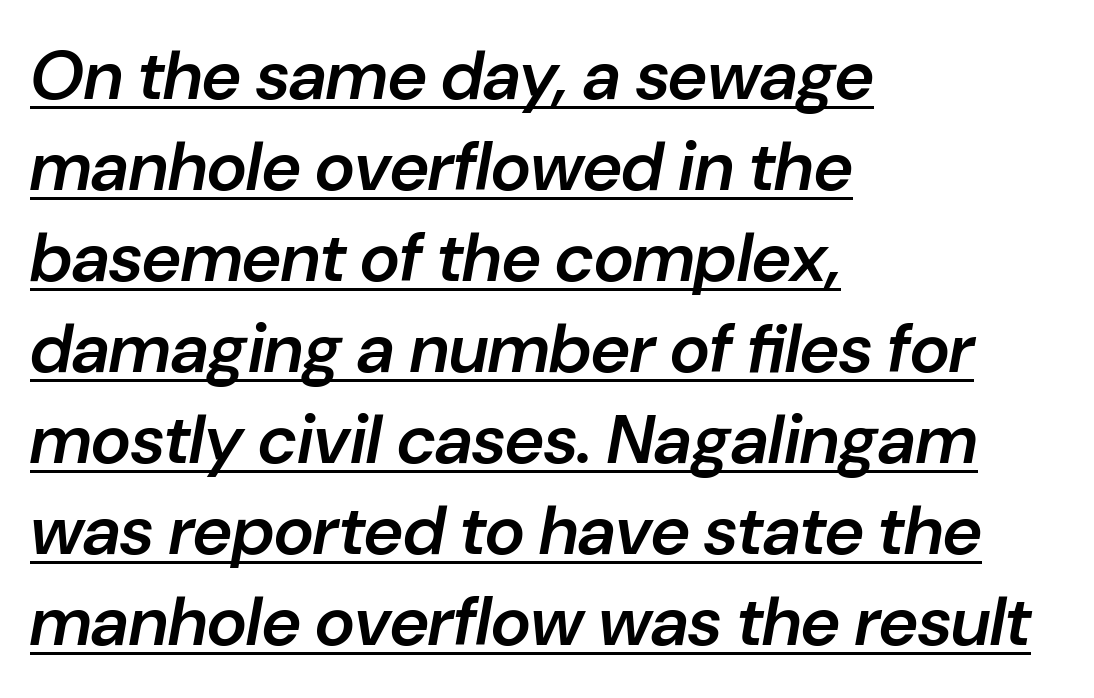
Each line starts at the same left margin while the right side varies. Default kerning and tracking; the words read as compact shapes. Underlined type. Does the leading feel generous? No, just average. Stems and bowls a touch heavier than normal — semibold.
